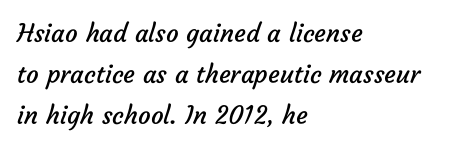
The image shows 25 px text type; set left-aligned, normal line spacing (1.65x), normal letter spacing, not underlined.
